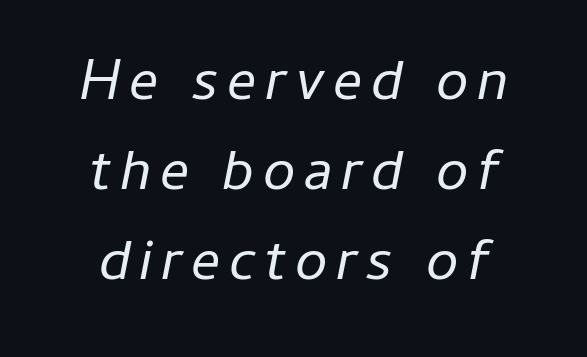
Q: Is the text bold? A: No.
Q: Is the text italic (slanted)? A: Yes, it leans right by about 11 degrees.
Q: Is the text underlined? A: No.
Q: How is the paragraph aligned? A: Centered.
Q: Is the spacing between lines tight, normal or loose? A: Normal.
Q: Width (condensed, normal, or wide)? A: Normal.
Q: Stroke contrast? A: Low.
Q: x-height? A: Medium.
Q: Monospaced? A: No.
